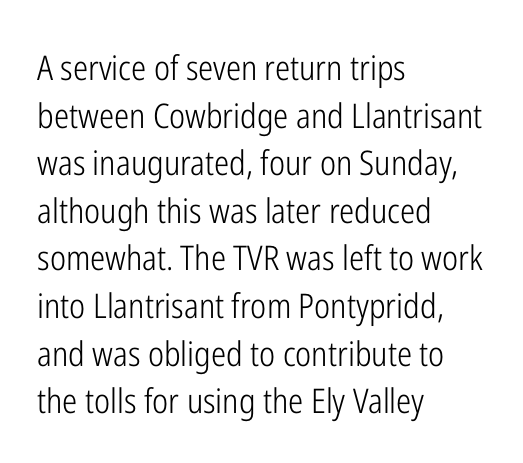
Think standard paragraph weight, or any step lighter than that. Spacing verdict: proportional, widths tailored to each character. The font family rendered here belongs to the sans-serif group. Does the lettering tilt? It doesn't — this is upright. This rendering uses left alignment, leaving the right contour irregular. The block of text has a typical density, with ordinary space between rows.
